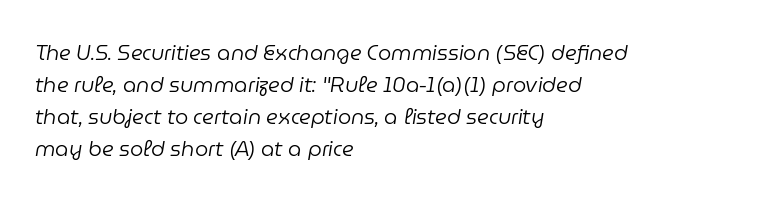
{"italic": "yes", "lean": "right", "slant_degrees": 9, "bold": "no", "underline": "no", "align": "left", "line_spacing": "normal", "line_spacing_ratio": 1.52, "letter_spacing": "normal", "letter_spacing_em": 0.0, "glyph_px": 21}
